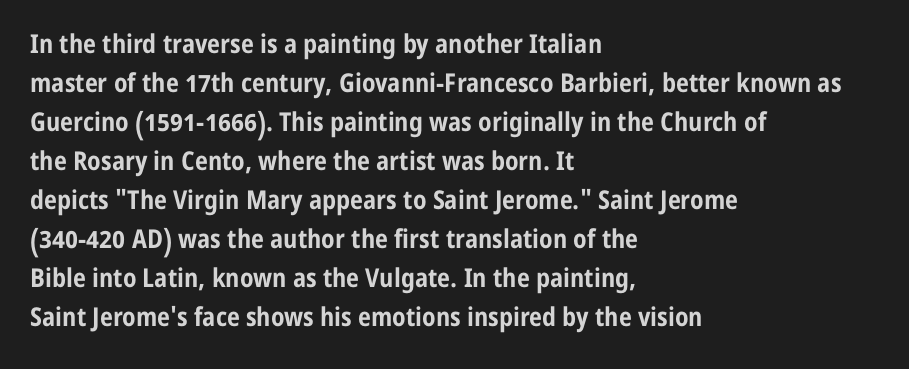
The image shows 26 px bold type, upright; set left-aligned, normal line spacing (1.5x), normal letter spacing, not underlined.
